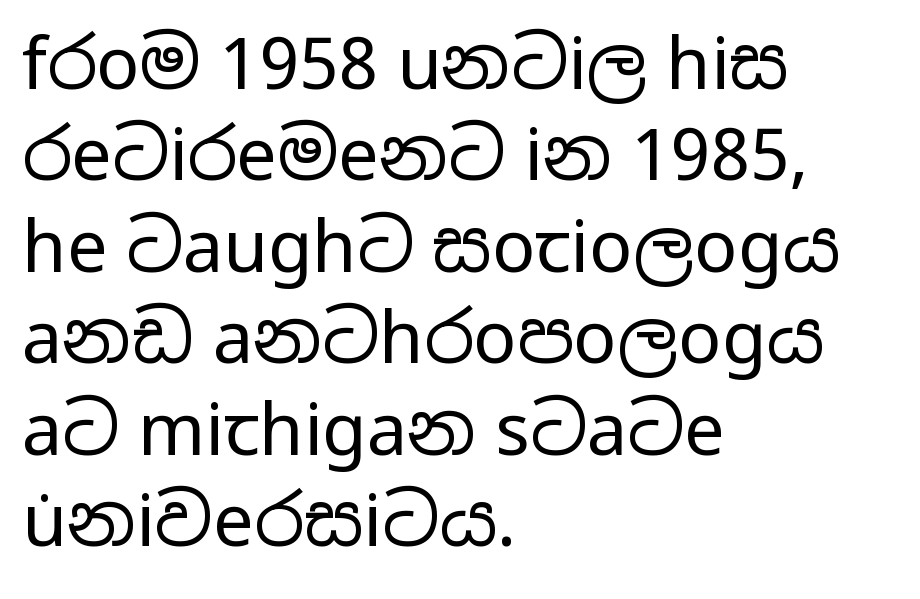
Q: Is the text bold? A: No.
Q: Is the text italic (slanted)? A: No, it is upright.
Q: Is the typeface a serif or a sans-serif typeface? A: Sans-serif.
Q: Is the text underlined? A: No.
Q: How is the paragraph aligned? A: Left-aligned.
Q: Is the spacing between letters normal or unusually wide? A: Normal.
Q: Is the spacing between lines tight, normal or loose? A: Normal.
Q: Width (condensed, normal, or wide)? A: Wide.
Q: Stroke contrast? A: Low.
Q: x-height? A: Medium.
Q: Monospaced? A: No.
